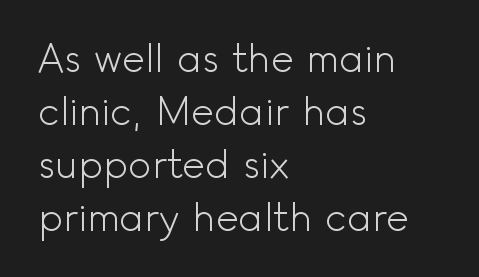
Q: Is the text bold? A: No.
Q: Is the text italic (slanted)? A: No, it is upright.
Q: Is the typeface a serif or a sans-serif typeface? A: Sans-serif.
Q: Is the text underlined? A: No.
Q: How is the paragraph aligned? A: Left-aligned.
Q: Is the spacing between letters normal or unusually wide? A: Normal.
Q: Is the spacing between lines tight, normal or loose? A: Normal.
Q: Width (condensed, normal, or wide)? A: Normal.
Q: x-height? A: Small.
Q: Monospaced? A: No.
